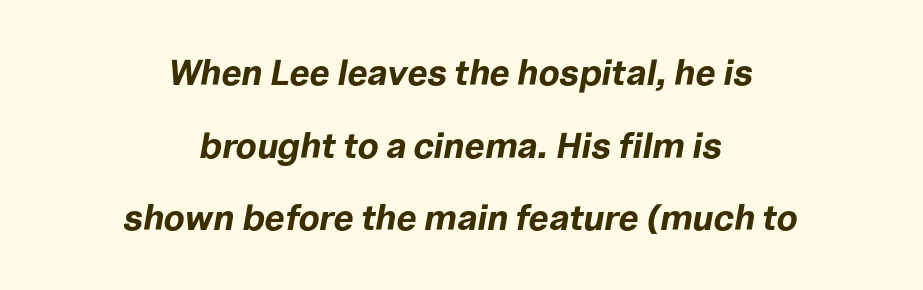
Quick note: underline off. There's an unmistakable incline to the writing here. These lines keep a tight, regular rhythm from letter to letter. Vertically, the passage feels expansive, rows floating well apart.
